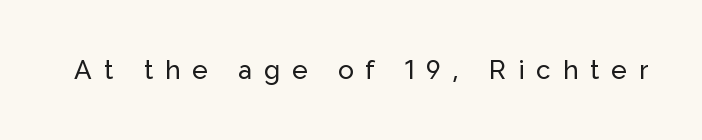
{"italic": "no", "underline": "no", "letter_spacing": "wide", "letter_spacing_em": 0.46, "glyph_px": 26}
